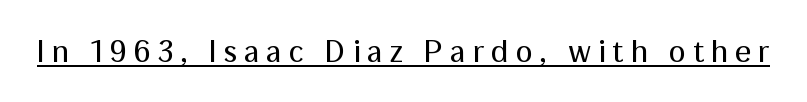
{"serif": "no", "italic": "no", "bold": "no", "weight": "regular", "width": "normal", "stroke_contrast": "medium", "x_height": "medium", "monospaced": "no", "underline": "yes", "letter_spacing": "wide", "letter_spacing_em": 0.21, "glyph_px": 32}
